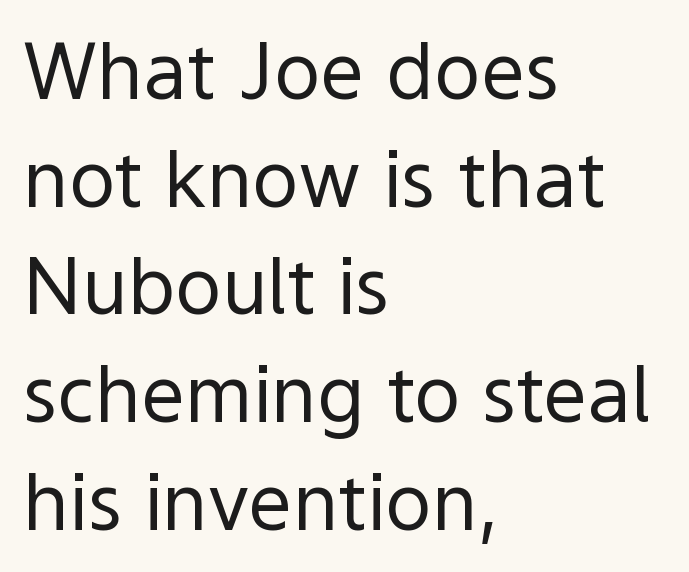
The image shows 78 px regular-weight sans-serif type, upright; set left-aligned, normal line spacing (1.38x), normal letter spacing, not underlined; a medium x-height.
